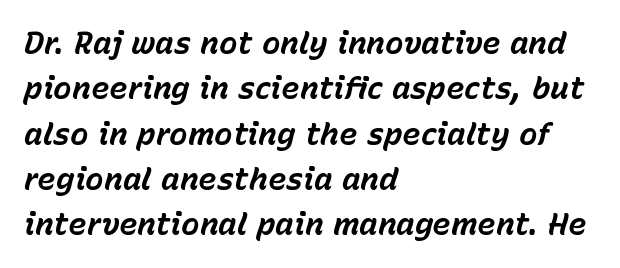
Q: Is the text bold? A: Yes.
Q: Is the text italic (slanted)? A: Yes, it leans right by about 15 degrees.
Q: Is the text underlined? A: No.
Q: How is the paragraph aligned? A: Left-aligned.
Q: Is the spacing between letters normal or unusually wide? A: Normal.
Q: Is the spacing between lines tight, normal or loose? A: Normal.
Q: Width (condensed, normal, or wide)? A: Normal.
Q: Stroke contrast? A: Low.
Q: x-height? A: Medium.
Q: Monospaced? A: No.
